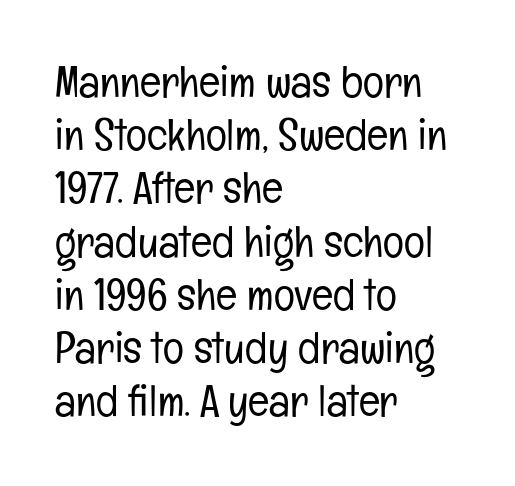
The image shows 44 px light, condensed sans-serif type, upright; set left-aligned, line spacing 1.21x, normal letter spacing, not underlined; low stroke contrast and a medium x-height.
